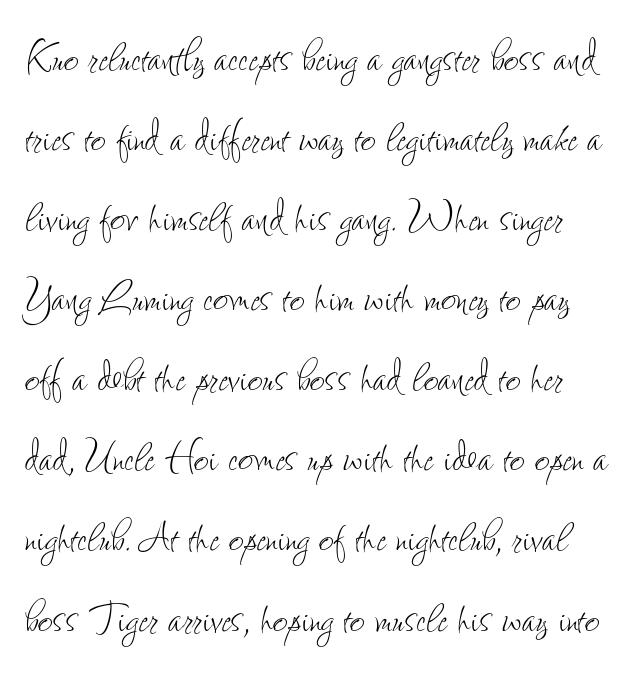
{"bold": "no", "weight": "thin", "width": "condensed", "stroke_contrast": "low", "x_height": "small", "monospaced": "no", "underline": "no", "line_spacing": "normal", "line_spacing_ratio": 1.54, "letter_spacing": "normal", "letter_spacing_em": 0.0, "glyph_px": 52}
